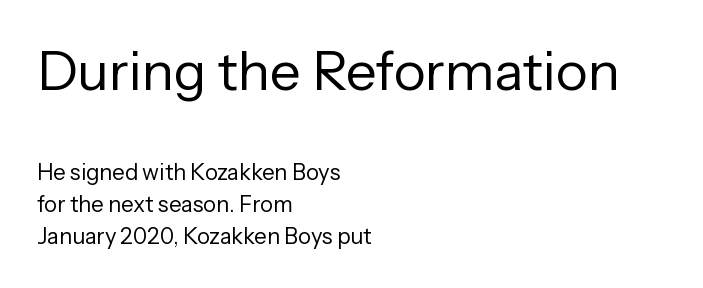
{"serif": "no", "italic": "no", "bold": "no", "weight": "regular", "width": "normal", "stroke_contrast": "low", "x_height": "medium", "monospaced": "no", "underline": "no", "align": "left", "line_spacing": "normal", "line_spacing_ratio": 1.45, "letter_spacing": "normal", "letter_spacing_em": 0.0, "larger_block": "first", "size_ratio": 2.45, "glyph_px": 54}
